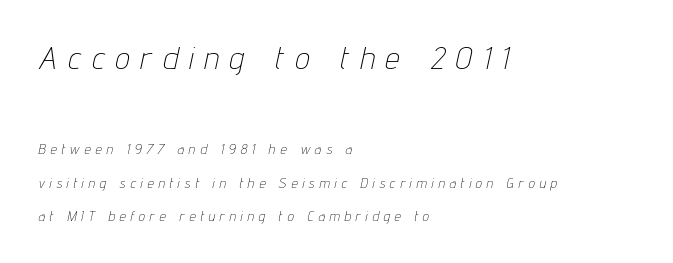
Q: Is the text bold? A: No.
Q: Is the text italic (slanted)? A: Yes, it leans right by about 12 degrees.
Q: Is the text underlined? A: No.
Q: How is the paragraph aligned? A: Left-aligned.
Q: Is the spacing between letters normal or unusually wide? A: Unusually wide.
Q: Is the spacing between lines tight, normal or loose? A: Loose.
Q: Which block of text is set in a larger size, the first (top) or the second (bottom)? A: The first (top) one.
Q: Width (condensed, normal, or wide)? A: Condensed.
Q: Stroke contrast? A: Low.
Q: x-height? A: Medium.
Q: Monospaced? A: No.
